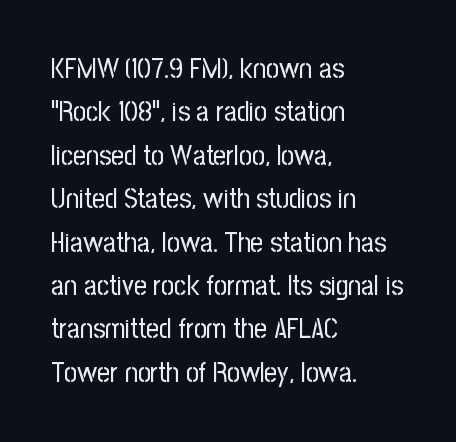
Q: Is the text bold? A: No.
Q: Is the text italic (slanted)? A: No, it is upright.
Q: Is the typeface a serif or a sans-serif typeface? A: Sans-serif.
Q: Is the text underlined? A: No.
Q: How is the paragraph aligned? A: Left-aligned.
Q: Is the spacing between letters normal or unusually wide? A: Normal.
Q: Is the spacing between lines tight, normal or loose? A: Normal.
Q: Width (condensed, normal, or wide)? A: Condensed.
Q: Stroke contrast? A: Low.
Q: x-height? A: Medium.
Q: Monospaced? A: No.
